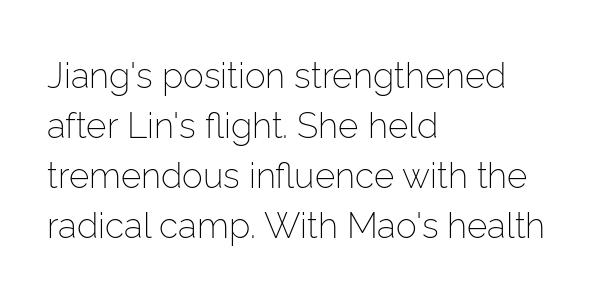
Reading down the block, your eye returns to a fixed left position each line. The typeface chosen for these lines omits serifs. Is the letter spacing exaggerated? No — it looks like the ordinary default. Glance below the letters and you will spot only blank space.
